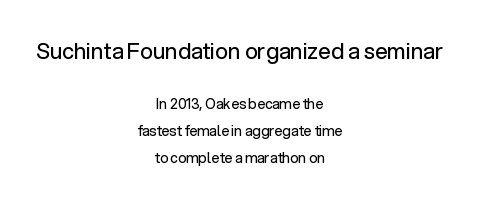
The image shows 22 px text type, upright; set centered, loose line spacing (1.9x), normal letter spacing, not underlined; the first (top) block is 1.57x larger.
